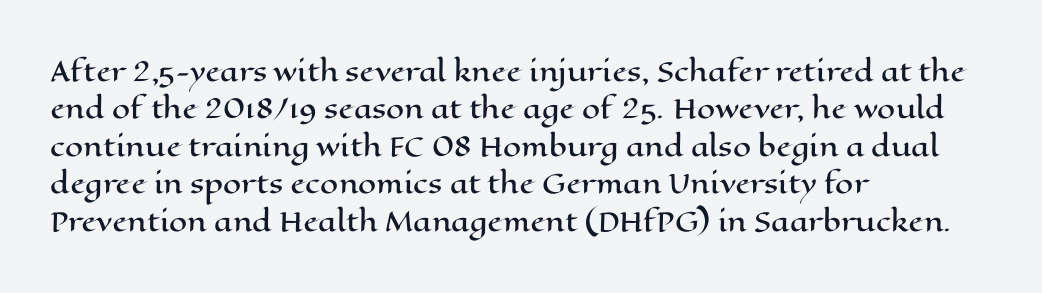
{"italic": "no", "underline": "no", "align": "left", "line_spacing": "normal", "line_spacing_ratio": 1.44, "letter_spacing": "normal", "letter_spacing_em": 0.0, "glyph_px": 26}
